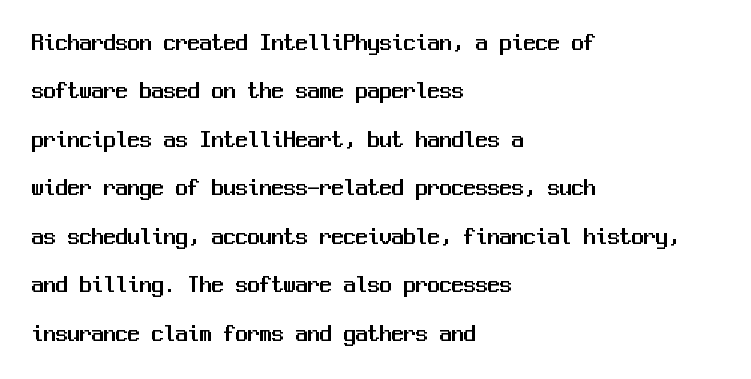
{"italic": "no", "underline": "no", "align": "left", "line_spacing": "loose", "line_spacing_ratio": 2.02, "letter_spacing": "normal", "letter_spacing_em": 0.0, "glyph_px": 24}
